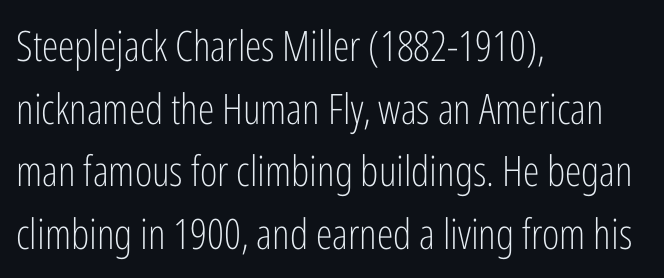
{"serif": "no", "italic": "no", "bold": "no", "weight": "light", "width": "condensed", "stroke_contrast": "low", "x_height": "medium", "monospaced": "no", "underline": "no", "align": "left", "line_spacing": "normal", "line_spacing_ratio": 1.49, "letter_spacing": "normal", "letter_spacing_em": 0.0, "glyph_px": 42}
